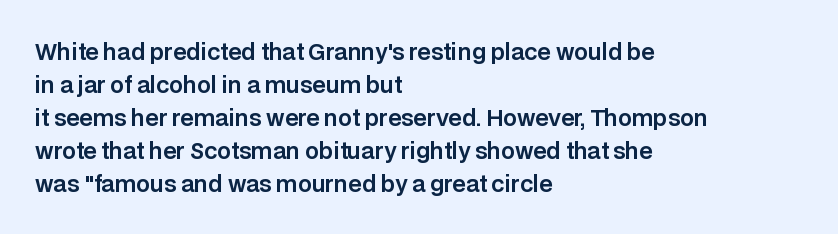
Q: Is the text italic (slanted)? A: No, it is upright.
Q: Is the text underlined? A: No.
Q: How is the paragraph aligned? A: Left-aligned.
Q: Is the spacing between letters normal or unusually wide? A: Normal.
Q: Is the spacing between lines tight, normal or loose? A: Normal.
